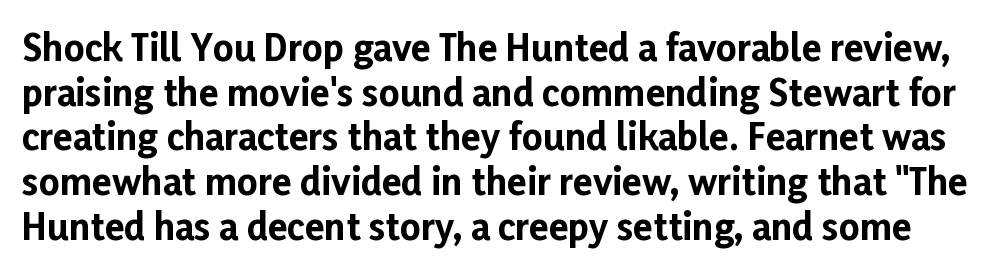
{"serif": "no", "italic": "no", "bold": "yes", "weight": "bold", "width": "normal", "stroke_contrast": "low", "x_height": "medium", "monospaced": "no", "underline": "no", "line_spacing_ratio": 1.24, "letter_spacing": "normal", "letter_spacing_em": 0.0, "glyph_px": 36}
